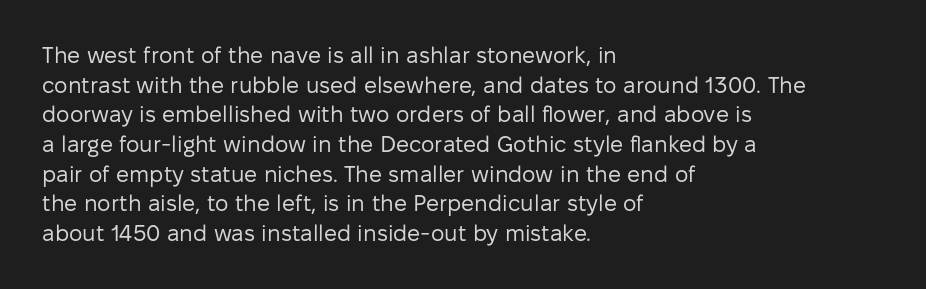
{"italic": "no", "bold": "no", "underline": "no", "align": "left", "line_spacing": "normal", "line_spacing_ratio": 1.29, "letter_spacing": "normal", "letter_spacing_em": 0.0, "glyph_px": 23}
